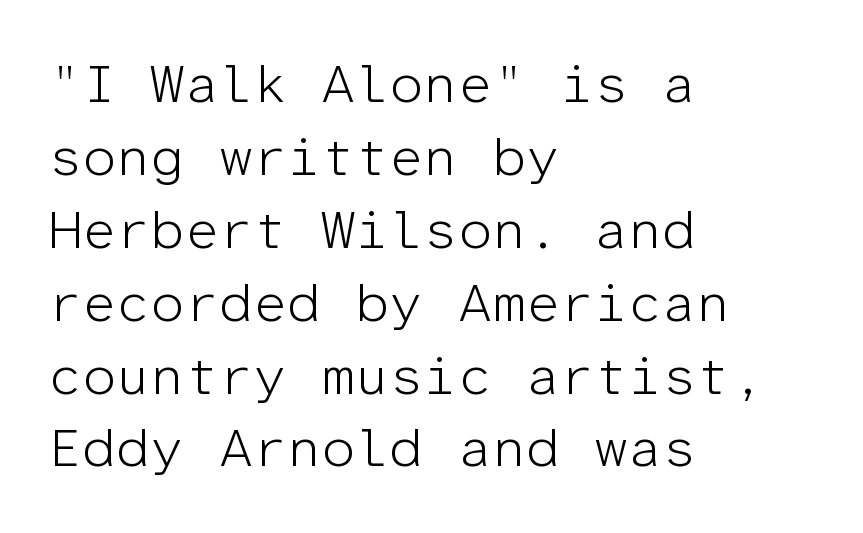
Q: Is the text bold? A: No.
Q: Is the text italic (slanted)? A: No, it is upright.
Q: Is the typeface a serif or a sans-serif typeface? A: Sans-serif.
Q: Is the text underlined? A: No.
Q: How is the paragraph aligned? A: Left-aligned.
Q: Is the spacing between letters normal or unusually wide? A: Normal.
Q: Is the spacing between lines tight, normal or loose? A: Normal.
Q: Width (condensed, normal, or wide)? A: Normal.
Q: Stroke contrast? A: Low.
Q: x-height? A: Medium.
Q: Monospaced? A: Yes.
